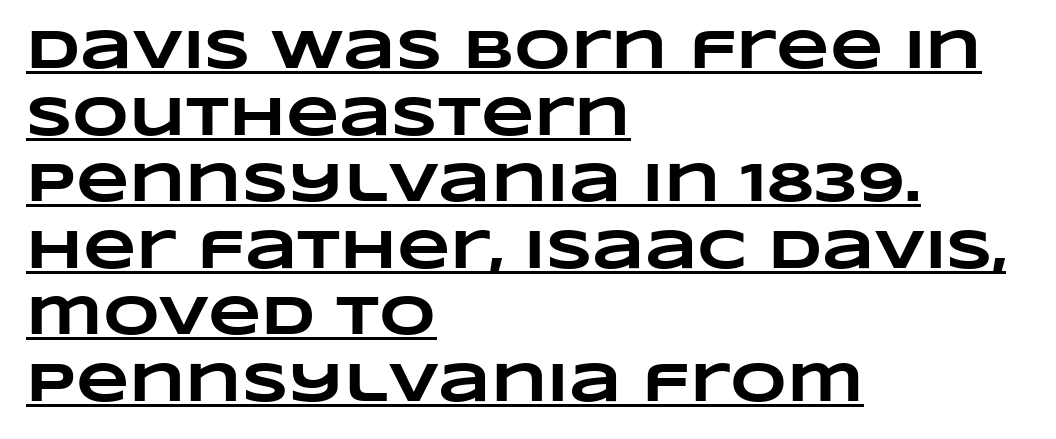
Is the letter spacing exaggerated? No — it looks like the ordinary default. Weight: bold. Notice how a bar underscores the lettering throughout. Every row of glyphs begins at an identical x-position on the left. Each letter keeps its own natural width here, so spacing adapts to shape.
